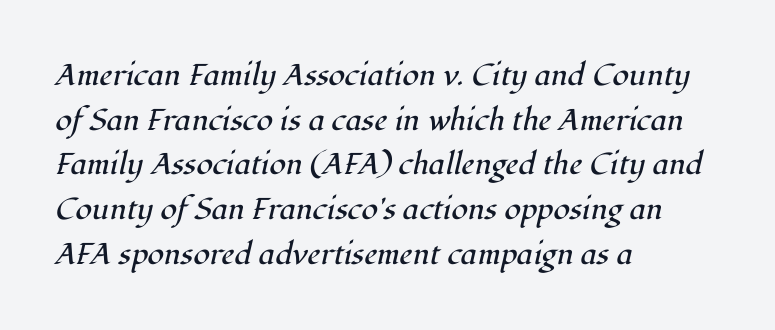
Q: Is the text bold? A: No.
Q: Is the text italic (slanted)? A: Yes, it leans right by about 12 degrees.
Q: Is the typeface a serif or a sans-serif typeface? A: Serif.
Q: Is the text underlined? A: No.
Q: How is the paragraph aligned? A: Left-aligned.
Q: Is the spacing between letters normal or unusually wide? A: Normal.
Q: Is the spacing between lines tight, normal or loose? A: Normal.
Q: Width (condensed, normal, or wide)? A: Normal.
Q: Stroke contrast? A: High.
Q: x-height? A: Medium.
Q: Monospaced? A: No.
